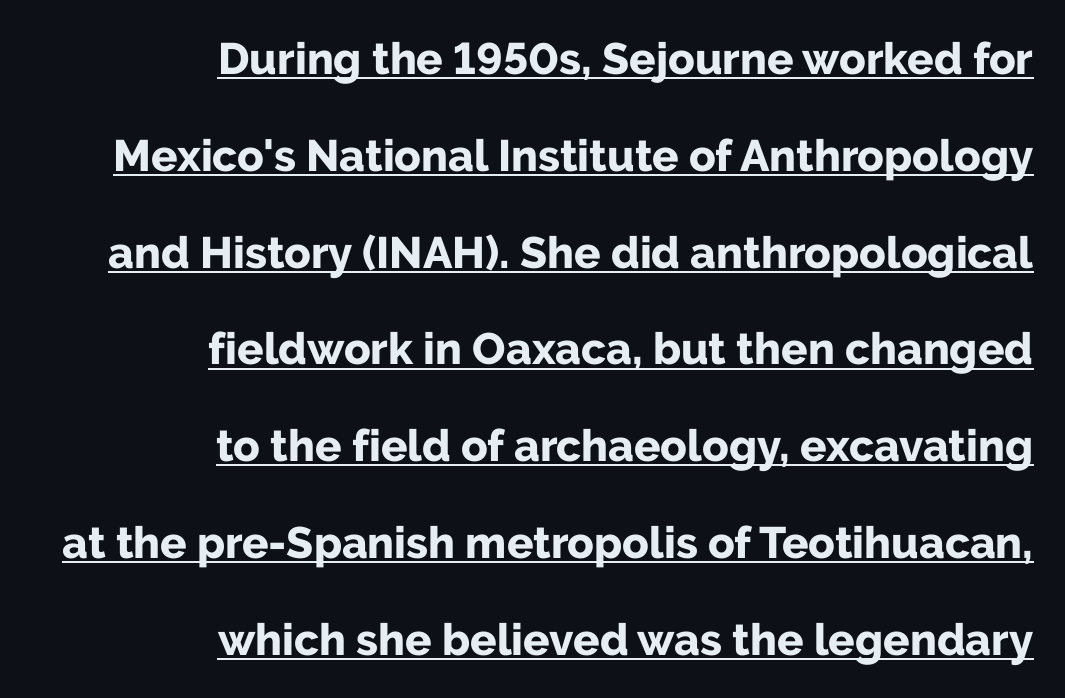
{"serif": "no", "italic": "no", "bold": "yes", "weight": "bold", "width": "normal", "stroke_contrast": "low", "x_height": "medium", "monospaced": "no", "underline": "yes", "align": "right", "line_spacing": "loose", "line_spacing_ratio": 2.2, "letter_spacing": "normal", "letter_spacing_em": 0.0, "glyph_px": 44}
